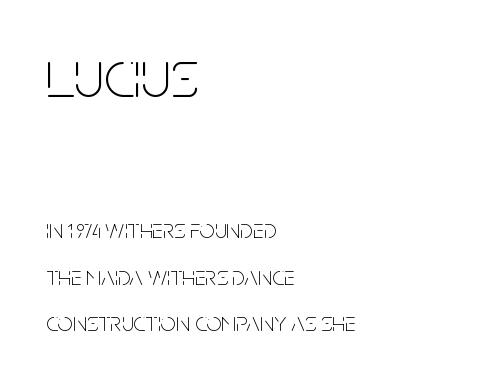
Weight: not bold — regular or lighter. You could not count columns in this text — the font is proportionally spaced. You can tell it's not italic because the verticals are truly vertical. Has an underline been added? It has not.
